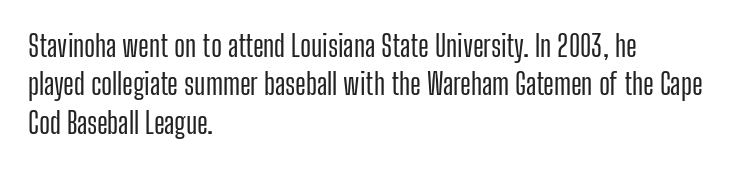
The image shows 29 px condensed sans-serif type, upright; set left-aligned, normal line spacing (1.32x), normal letter spacing, not underlined; low stroke contrast and a medium x-height.
